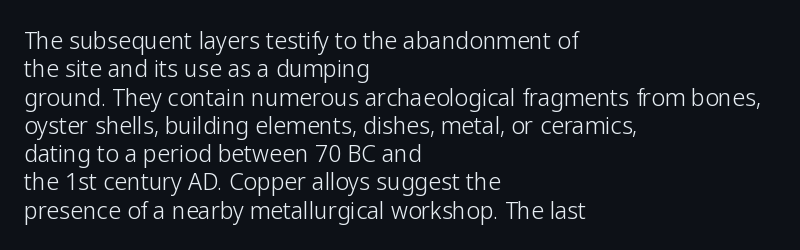
Nobody touched the tracking dial on this one. Visually the block forms a straight wall on the left and a jagged coastline on the right. Posture: upright roman. Beneath every word, the page is bare.
